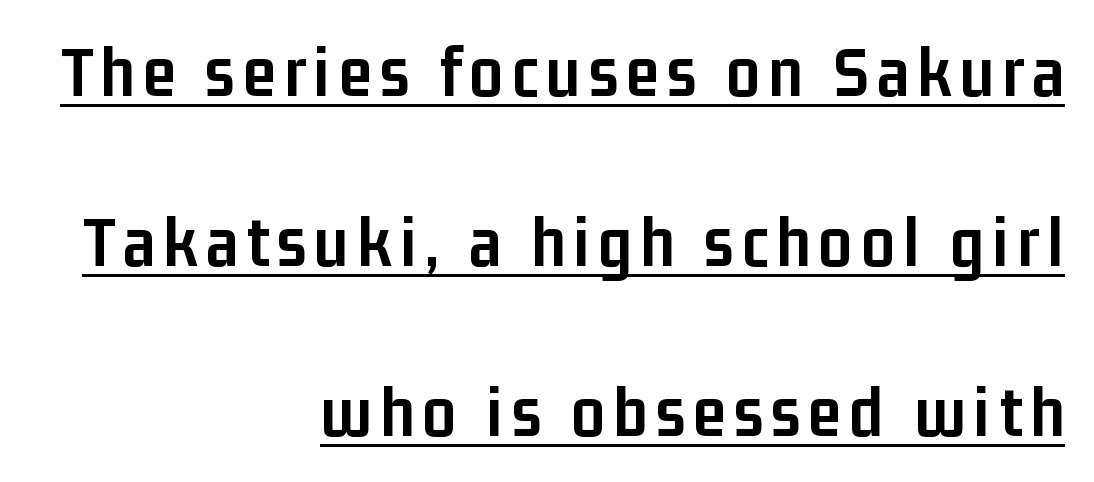
Q: Is the text bold? A: Yes.
Q: Is the text italic (slanted)? A: No, it is upright.
Q: Is the typeface a serif or a sans-serif typeface? A: Sans-serif.
Q: Is the text underlined? A: Yes.
Q: How is the paragraph aligned? A: Right-aligned.
Q: Is the spacing between lines tight, normal or loose? A: Loose.
Q: Width (condensed, normal, or wide)? A: Condensed.
Q: Stroke contrast? A: Low.
Q: x-height? A: Medium.
Q: Monospaced? A: No.
